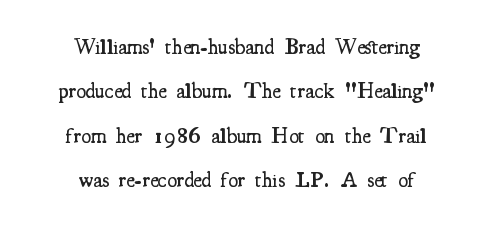
Does the copy run flush right? No — it is centered line by line. Upright lettering throughout. Rows of type keep a wide berth in the vertical direction. Weight: semibold (demi). The specimen omits any rule beneath the text block's lines. This sample uses plain, unmodified letter spacing.
